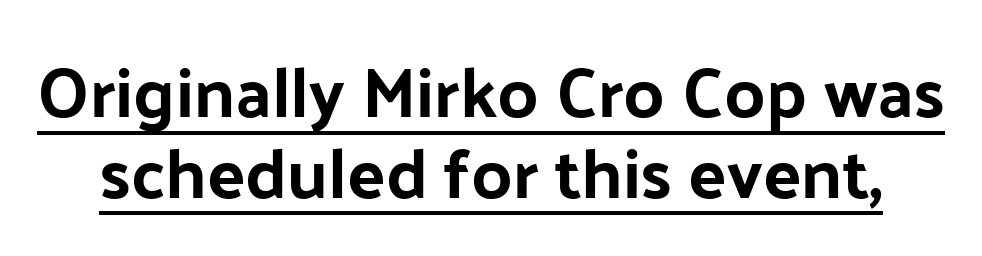
Q: Is the text bold? A: Yes.
Q: Is the text italic (slanted)? A: No, it is upright.
Q: Is the typeface a serif or a sans-serif typeface? A: Sans-serif.
Q: Is the text underlined? A: Yes.
Q: Is the spacing between letters normal or unusually wide? A: Normal.
Q: Is the spacing between lines tight, normal or loose? A: Tight.
Q: Width (condensed, normal, or wide)? A: Normal.
Q: Stroke contrast? A: Low.
Q: x-height? A: Medium.
Q: Monospaced? A: No.
